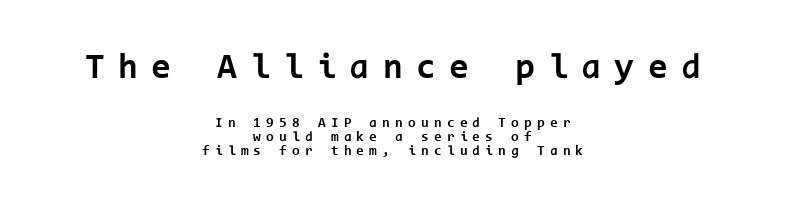
{"serif": "no", "italic": "no", "bold": "yes", "weight": "bold", "width": "normal", "stroke_contrast": "low", "x_height": "medium", "monospaced": "yes", "underline": "no", "align": "center", "line_spacing": "tight", "line_spacing_ratio": 1.01, "letter_spacing": "wide", "letter_spacing_em": 0.37, "larger_block": "first", "size_ratio": 2.57, "glyph_px": 36}
